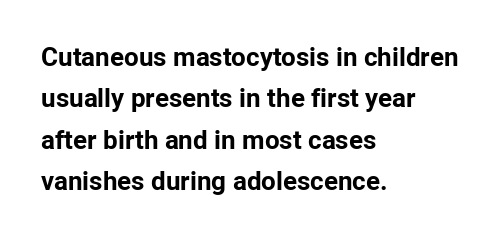
{"italic": "no", "bold": "yes", "underline": "no", "align": "left", "line_spacing": "normal", "line_spacing_ratio": 1.59, "letter_spacing": "normal", "letter_spacing_em": 0.0, "glyph_px": 26}
